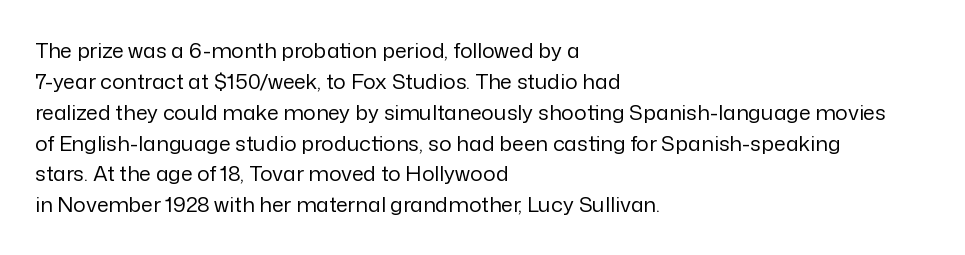
{"italic": "no", "bold": "no", "underline": "no", "align": "left", "line_spacing": "normal", "line_spacing_ratio": 1.47, "letter_spacing": "normal", "letter_spacing_em": 0.0, "glyph_px": 21}
